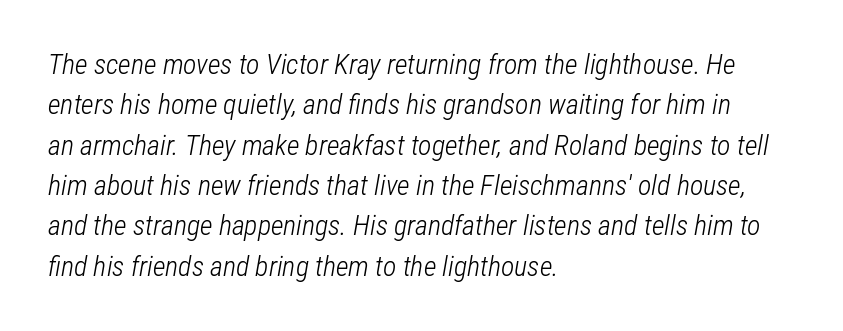
You could call the tracking neutral — neither tight nor loose. The leading is moderate, giving the passage an even texture. Reading down the block, your eye returns to a fixed left position each line. This sample has the flowing, uneven cadence of proportional lettering. Observe the lean: these are italic letterforms. The face looks like a standard text weight, possibly lighter.
